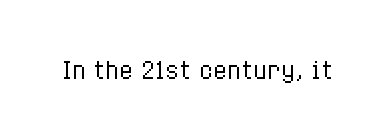
The type is set solid horizontally, with unmodified tracking. Words float on clear page, feet unadorned. A quiet, ordinary-to-light weight characterises the typeface. The type sits square on the baseline with zero lean.
